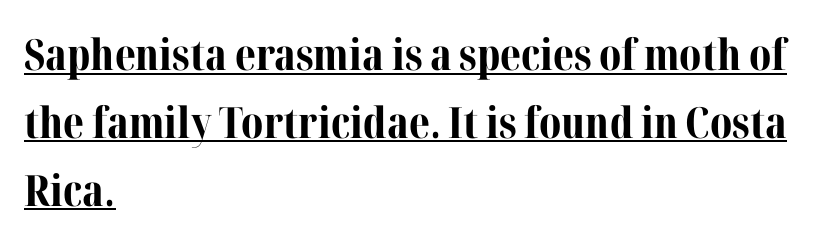
Q: Is the text bold? A: Yes.
Q: Is the text italic (slanted)? A: No, it is upright.
Q: Is the typeface a serif or a sans-serif typeface? A: Serif.
Q: Is the text underlined? A: Yes.
Q: How is the paragraph aligned? A: Left-aligned.
Q: Is the spacing between letters normal or unusually wide? A: Normal.
Q: Is the spacing between lines tight, normal or loose? A: Normal.
Q: Width (condensed, normal, or wide)? A: Normal.
Q: Stroke contrast? A: Medium.
Q: x-height? A: Medium.
Q: Monospaced? A: No.
